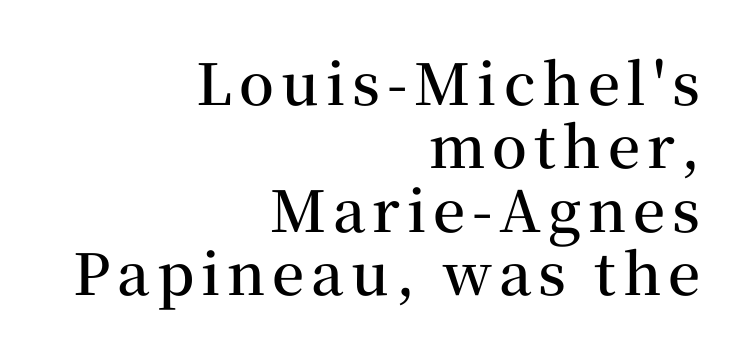
{"serif": "yes", "italic": "no", "bold": "semi", "weight": "semibold", "width": "normal", "stroke_contrast": "medium", "x_height": "medium", "monospaced": "no", "underline": "no", "align": "right", "line_spacing": "tight", "line_spacing_ratio": 1.11, "glyph_px": 57}
